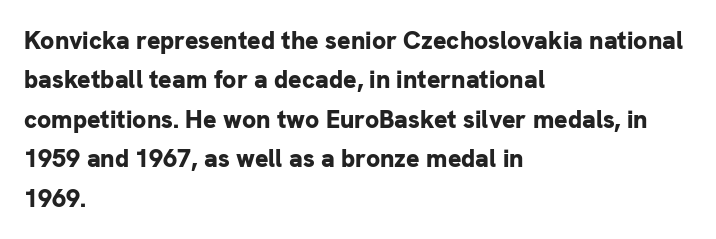
Q: Is the text bold? A: Yes.
Q: Is the text italic (slanted)? A: No, it is upright.
Q: Is the text underlined? A: No.
Q: How is the paragraph aligned? A: Left-aligned.
Q: Is the spacing between letters normal or unusually wide? A: Normal.
Q: Is the spacing between lines tight, normal or loose? A: Normal.
